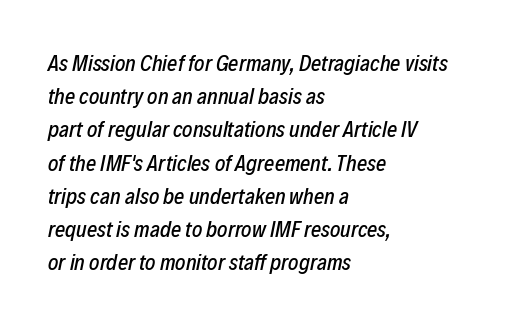
A classic flush-left, rag-right setting is used for this passage. Each word holds together tightly as a unit, with standard inter-letter gaps. A typesetter would mark this as italic. Underline: absent. A typesetter would call this leading conventional body-copy spacing.
